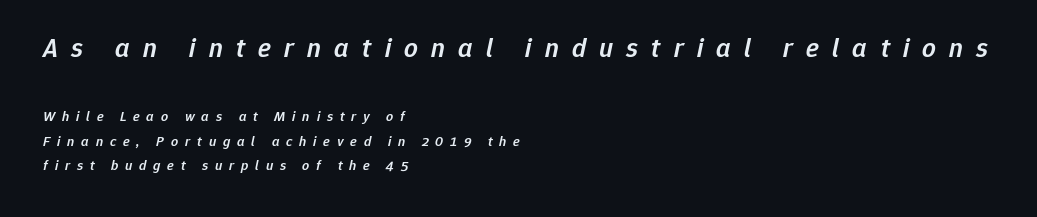
An italicized treatment has been applied to the whole sample. Characters follow at a spacing far wider than the type designer built in. The upper block of text is set noticeably larger than the block beneath it. Honestly, there is no underline to notice here at all.
